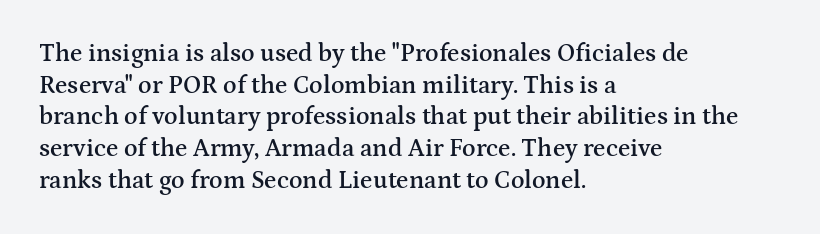
{"italic": "no", "bold": "semi", "underline": "no", "align": "left", "line_spacing": "normal", "line_spacing_ratio": 1.27, "letter_spacing": "normal", "letter_spacing_em": 0.0, "glyph_px": 25}
